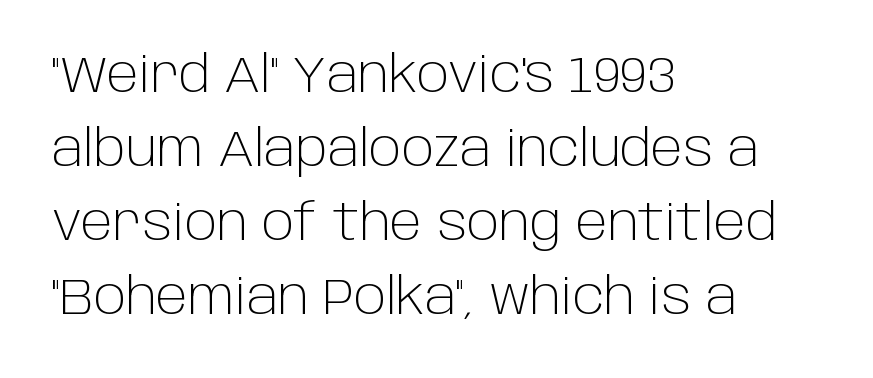
Honestly, there is no underline to notice here at all. The glyphs in this specimen are sans serif. You can tell it's not italic because the verticals are truly vertical. You could not count columns in this text — the font is proportionally spaced. Letter spacing: default. The lines sit at an ordinary, default distance from one another.
